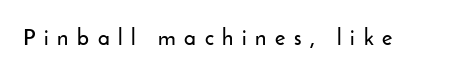
The space beneath each line is pristine and unruled. The typography opts for an upright posture over an oblique one. Loose tracking; the words dissolve into strings of separated letters.
